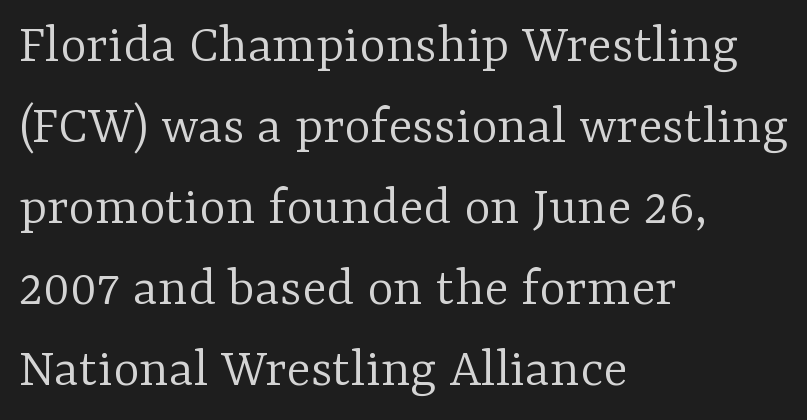
Letters rest on an invisible, unmarked baseline. On a weight scale, this lands at 450 or below. Nothing unusual about the tracking: characters are spaced as the font intends. Is there much room between lines? A standard amount, neither cramped nor airy. The typesetter chose a ragged-right arrangement here. The type family on display is of the serif kind.
